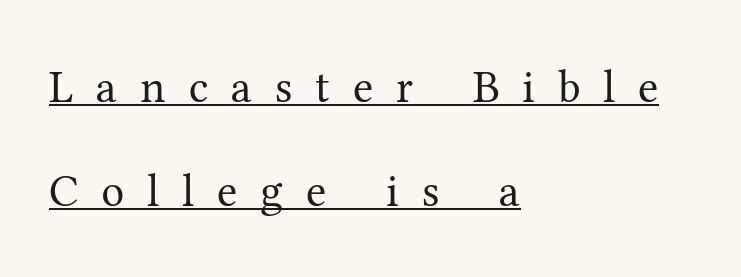
The designer dialed line spacing up above the default. The glyphs in this specimen are seriffed. Someone cranked the tracking dial way up on this one. Looks like regular typesetting: each glyph gets only the width it needs. This is roman type, the default non-slanted kind. A typographer would call this underscored text.
